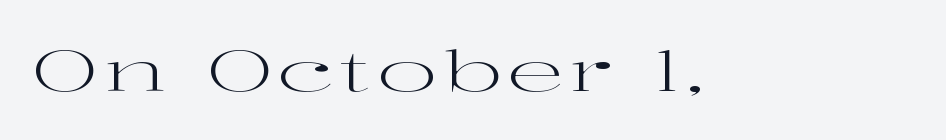
Italic: no, the glyphs are upright roman. The characters display serif detailing at their extremities. The letters look calm and open, with moderate or lighter stems. These lines are rendered in a variable-pitch font. Nobody drew a line under any word here.
